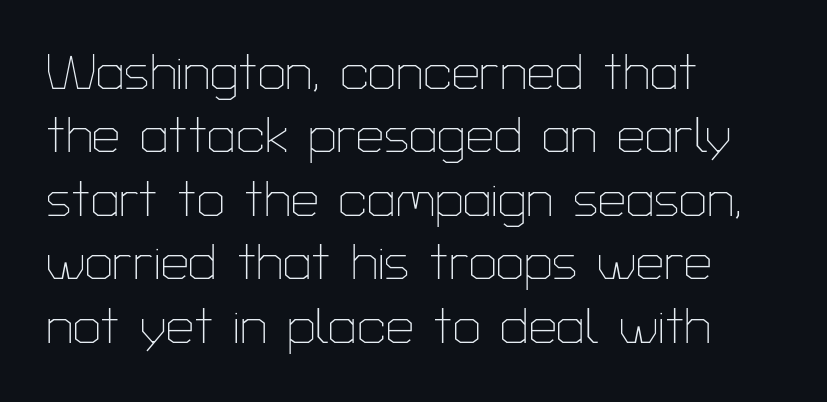
The image shows 50 px thin sans-serif type, upright; set left-aligned, normal line spacing (1.27x), normal letter spacing, not underlined; low stroke contrast and a medium x-height.
